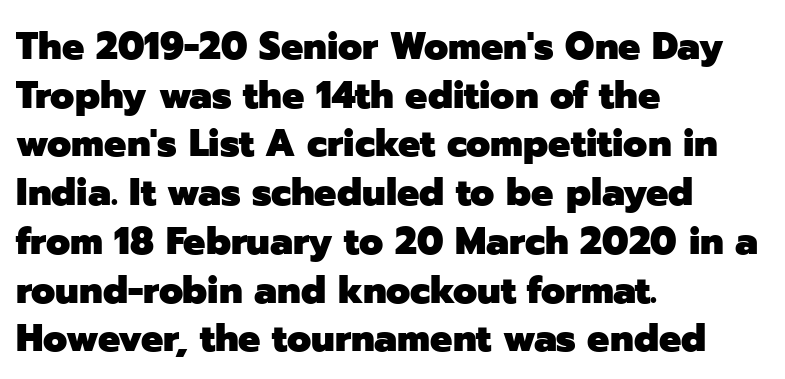
{"serif": "no", "italic": "no", "bold": "yes", "weight": "heavy", "width": "normal", "stroke_contrast": "low", "x_height": "medium", "monospaced": "no", "underline": "no", "align": "left", "line_spacing": "normal", "line_spacing_ratio": 1.25, "letter_spacing": "normal", "letter_spacing_em": 0.0, "glyph_px": 39}
